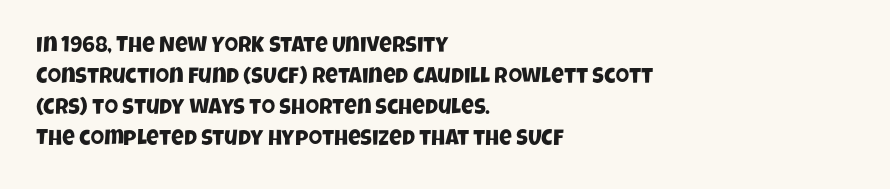
Q: Is the text underlined? A: No.
Q: How is the paragraph aligned? A: Left-aligned.
Q: Is the spacing between letters normal or unusually wide? A: Normal.
Q: Is the spacing between lines tight, normal or loose? A: Normal.
